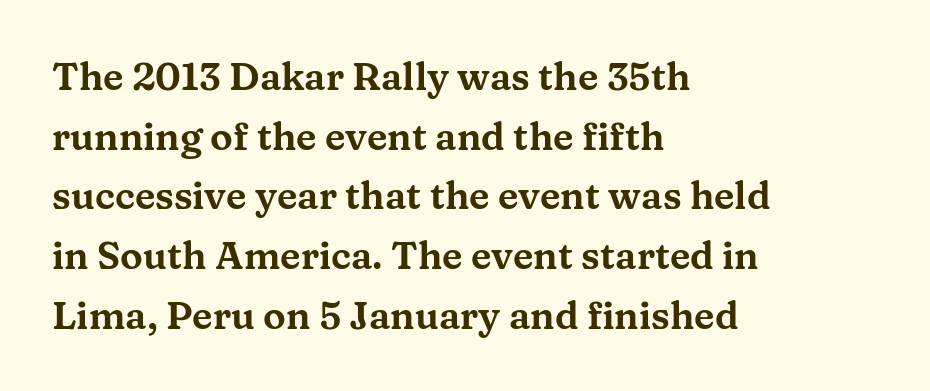
{"serif": "yes", "italic": "no", "width": "wide", "stroke_contrast": "medium", "x_height": "medium", "monospaced": "no", "underline": "no", "align": "left", "line_spacing": "normal", "line_spacing_ratio": 1.57, "letter_spacing": "normal", "letter_spacing_em": 0.0, "glyph_px": 38}
